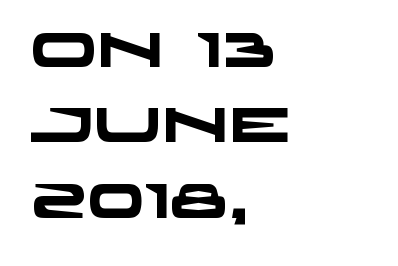
Q: Is the text bold? A: Yes.
Q: Is the typeface a serif or a sans-serif typeface? A: Sans-serif.
Q: Is the text underlined? A: No.
Q: How is the paragraph aligned? A: Left-aligned.
Q: Is the spacing between letters normal or unusually wide? A: Normal.
Q: Is the spacing between lines tight, normal or loose? A: Normal.
Q: Width (condensed, normal, or wide)? A: Wide.
Q: Stroke contrast? A: Low.
Q: x-height? A: Large.
Q: Monospaced? A: No.
